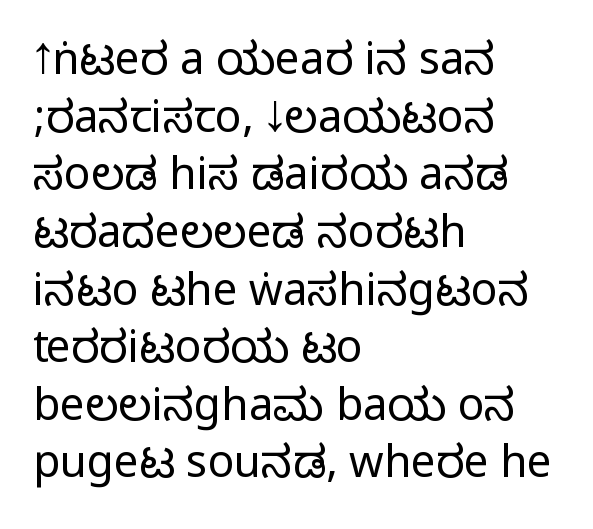
{"serif": "no", "italic": "no", "width": "condensed", "stroke_contrast": "medium", "monospaced": "no", "underline": "no", "align": "left", "line_spacing": "normal", "line_spacing_ratio": 1.31, "letter_spacing": "normal", "letter_spacing_em": 0.0, "glyph_px": 44}
